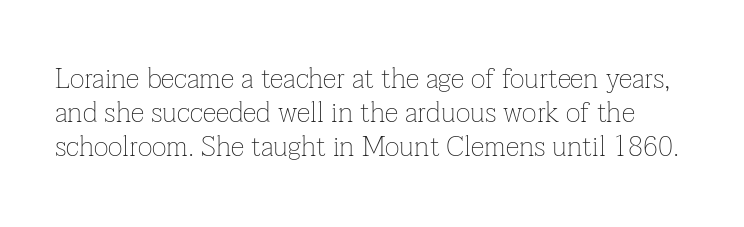
{"serif": "yes", "italic": "no", "bold": "no", "weight": "thin", "width": "normal", "stroke_contrast": "low", "x_height": "medium", "monospaced": "no", "underline": "no", "line_spacing_ratio": 1.22, "letter_spacing": "normal", "letter_spacing_em": 0.0, "glyph_px": 28}
